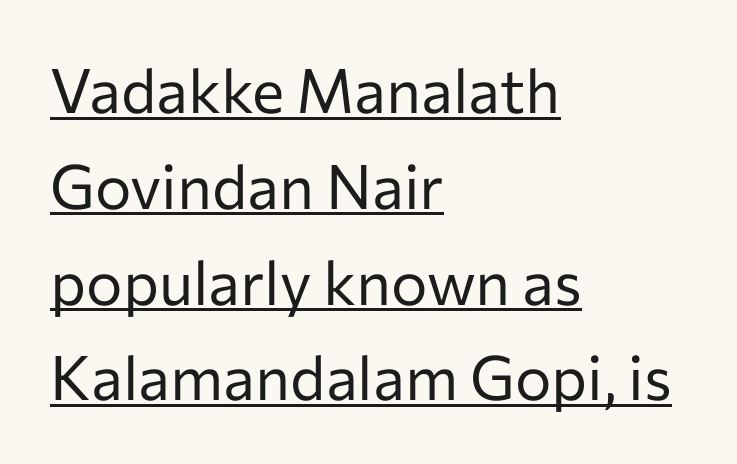
{"serif": "no", "italic": "no", "bold": "no", "weight": "regular", "width": "normal", "stroke_contrast": "low", "x_height": "medium", "monospaced": "no", "underline": "yes", "align": "left", "line_spacing": "normal", "line_spacing_ratio": 1.57, "letter_spacing": "normal", "letter_spacing_em": 0.0, "glyph_px": 61}
